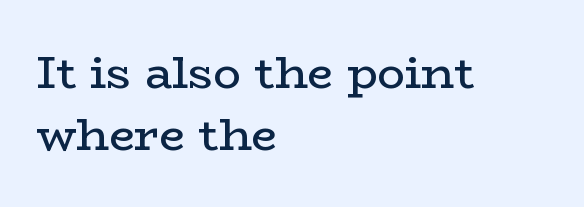
Q: Is the text bold? A: No.
Q: Is the text italic (slanted)? A: No, it is upright.
Q: Is the typeface a serif or a sans-serif typeface? A: Serif.
Q: Is the text underlined? A: No.
Q: How is the paragraph aligned? A: Left-aligned.
Q: Is the spacing between letters normal or unusually wide? A: Normal.
Q: Is the spacing between lines tight, normal or loose? A: Normal.
Q: Width (condensed, normal, or wide)? A: Wide.
Q: Stroke contrast? A: Low.
Q: x-height? A: Medium.
Q: Monospaced? A: No.
